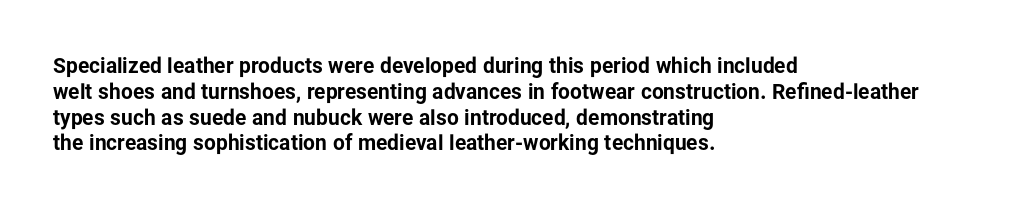
{"italic": "no", "bold": "yes", "underline": "no", "align": "left", "line_spacing_ratio": 1.23, "letter_spacing": "normal", "letter_spacing_em": 0.0, "glyph_px": 21}
